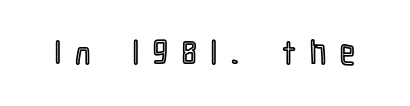
Nobody drew a line under any word here. This sample uses an upright cut, with every glyph sitting square on the baseline. You could not count columns in this text — the font is proportionally spaced. Honestly, the letter spacing is so wide it's the main thing you notice.
